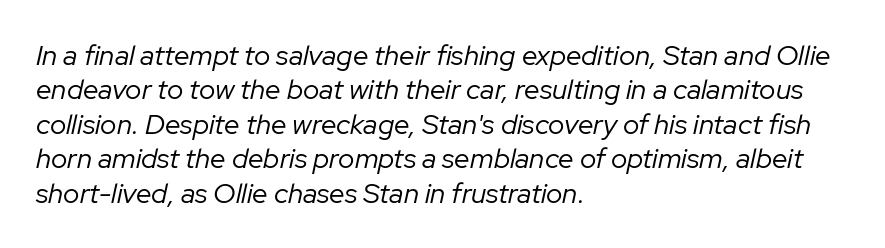
The image shows 28 px regular-weight type, italic (leaning right); set left-aligned, line spacing 1.23x, normal letter spacing, not underlined; low stroke contrast and a medium x-height.
